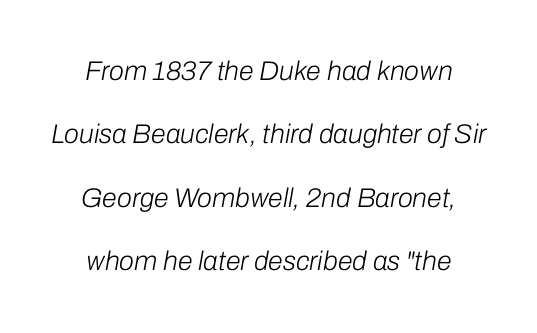
The image shows 27 px text type, italic (leaning right); set centered, loose line spacing (2.35x), normal letter spacing, not underlined.
